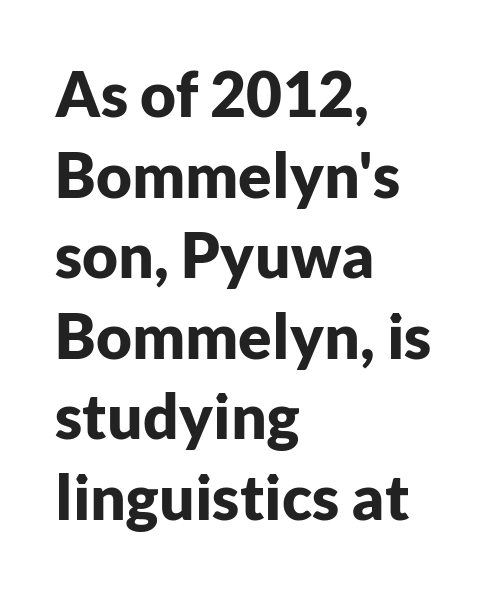
Line beginnings align vertically; line endings do not. The specimen omits any rule beneath the text block's lines. The font's upright variant was chosen for this text. The font is running at its bold setting. The letters advance in unequal steps, a hallmark of proportional type.
